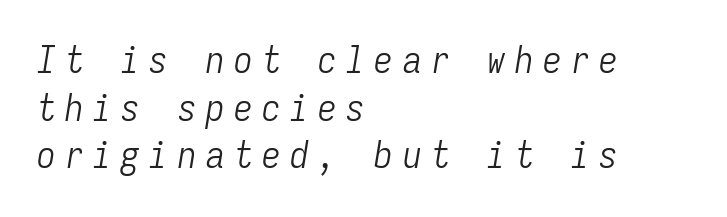
A normal amount of white space separates one row of letters from the next. This rendering widens character spacing well past its baseline value. Think standard paragraph weight, or any step lighter than that. This rendering uses left alignment, leaving the right contour irregular.
